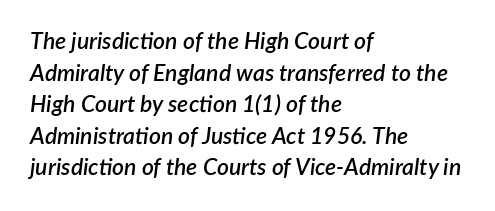
Q: Is the text bold? A: Semi-bold.
Q: Is the text italic (slanted)? A: Yes, it leans right by about 7 degrees.
Q: Is the text underlined? A: No.
Q: How is the paragraph aligned? A: Left-aligned.
Q: Is the spacing between letters normal or unusually wide? A: Normal.
Q: Is the spacing between lines tight, normal or loose? A: Normal.
